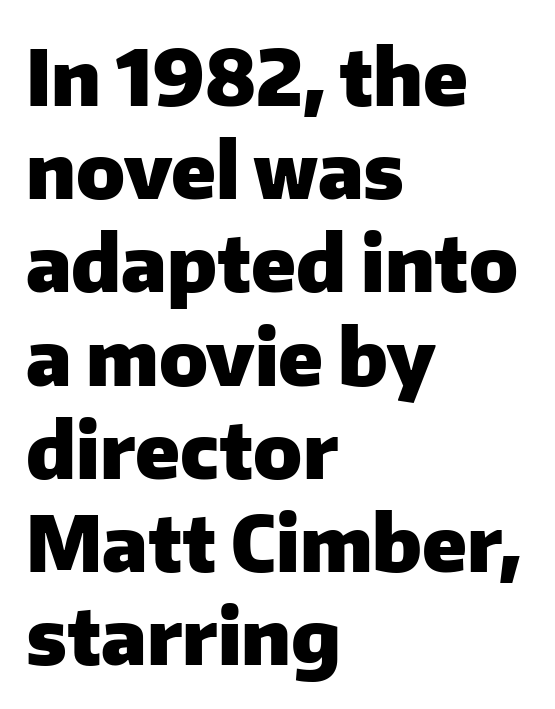
{"serif": "no", "italic": "no", "bold": "yes", "weight": "heavy", "width": "normal", "stroke_contrast": "low", "x_height": "medium", "monospaced": "no", "underline": "no", "align": "left", "line_spacing_ratio": 1.21, "letter_spacing": "normal", "letter_spacing_em": 0.0, "glyph_px": 77}
